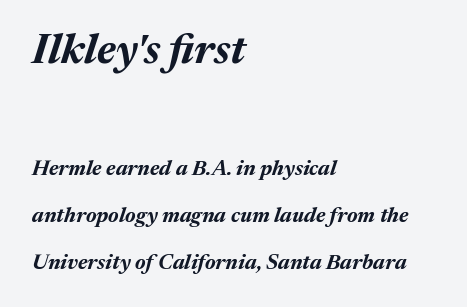
Q: Is the text bold? A: Yes.
Q: Is the text italic (slanted)? A: Yes, it leans right by about 17 degrees.
Q: Is the text underlined? A: No.
Q: How is the paragraph aligned? A: Left-aligned.
Q: Is the spacing between letters normal or unusually wide? A: Normal.
Q: Is the spacing between lines tight, normal or loose? A: Loose.
Q: Which block of text is set in a larger size, the first (top) or the second (bottom)? A: The first (top) one.
Q: Width (condensed, normal, or wide)? A: Normal.
Q: Stroke contrast? A: Medium.
Q: x-height? A: Medium.
Q: Monospaced? A: No.
